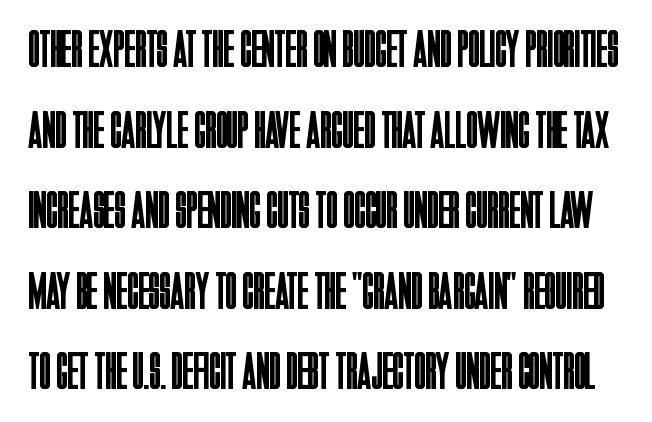
{"serif": "no", "italic": "no", "bold": "no", "weight": "regular", "width": "condensed", "stroke_contrast": "low", "x_height": "large", "monospaced": "no", "underline": "no", "line_spacing": "normal", "line_spacing_ratio": 1.55, "letter_spacing": "normal", "letter_spacing_em": 0.0, "glyph_px": 52}
